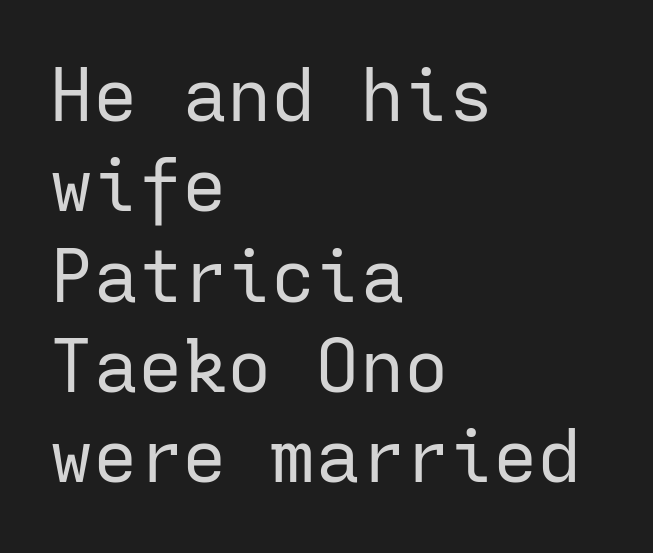
The image shows 74 px regular-weight sans-serif type, upright, monospaced; set left-aligned, line spacing 1.22x, normal letter spacing, not underlined; low stroke contrast and a medium x-height.
